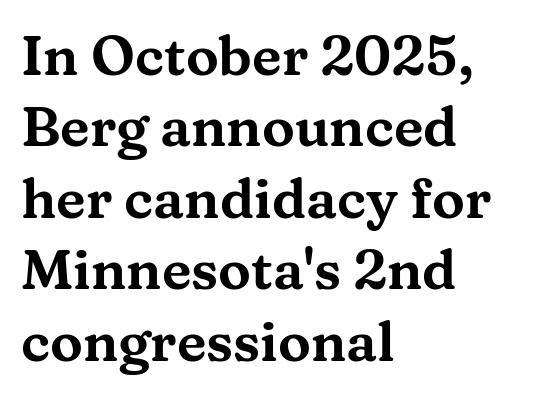
Q: Is the text italic (slanted)? A: No, it is upright.
Q: Is the typeface a serif or a sans-serif typeface? A: Serif.
Q: Is the text underlined? A: No.
Q: How is the paragraph aligned? A: Left-aligned.
Q: Is the spacing between letters normal or unusually wide? A: Normal.
Q: Is the spacing between lines tight, normal or loose? A: Normal.
Q: Width (condensed, normal, or wide)? A: Wide.
Q: Stroke contrast? A: Medium.
Q: x-height? A: Medium.
Q: Monospaced? A: No.
